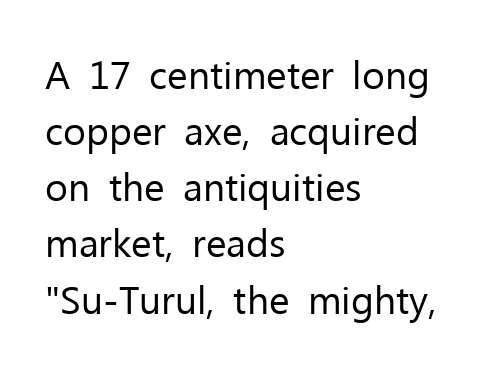
Varying glyph widths throughout — classic text-font behaviour. This is not heavy type; no bold has been used. Observe the absence of serifs on each vertical stroke in this sample. Beneath every word, the page is bare. Compared with typical paragraphs, the rows here are spaced about the same. The paragraph shown leans on its left margin.
